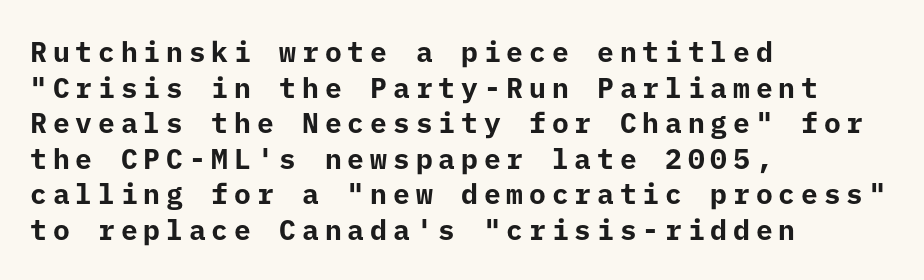
{"serif": "no", "italic": "no", "bold": "yes", "weight": "bold", "width": "normal", "stroke_contrast": "low", "x_height": "medium", "underline": "no", "align": "left", "line_spacing": "normal", "line_spacing_ratio": 1.27, "letter_spacing": "wide", "letter_spacing_em": 0.21, "glyph_px": 28}
